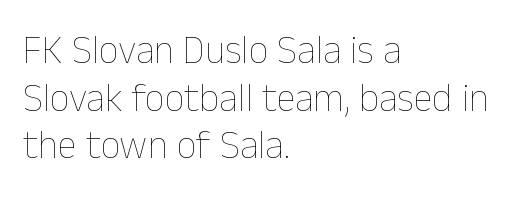
Does extra space separate the letters? No, they use regular spacing. One-word summary of the alignment: left. Notice how the stems are strictly vertical — no italics here. You could not count columns in this text — the font is proportionally spaced.
